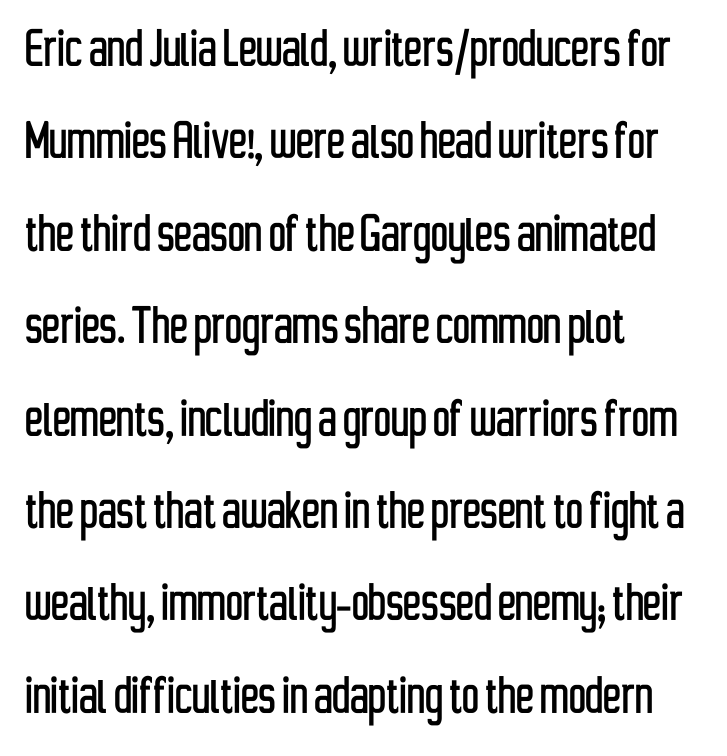
Q: Is the text italic (slanted)? A: No, it is upright.
Q: Is the typeface a serif or a sans-serif typeface? A: Sans-serif.
Q: Is the text underlined? A: No.
Q: How is the paragraph aligned? A: Left-aligned.
Q: Is the spacing between letters normal or unusually wide? A: Normal.
Q: Is the spacing between lines tight, normal or loose? A: Normal.
Q: Width (condensed, normal, or wide)? A: Condensed.
Q: Stroke contrast? A: Low.
Q: x-height? A: Medium.
Q: Monospaced? A: No.
